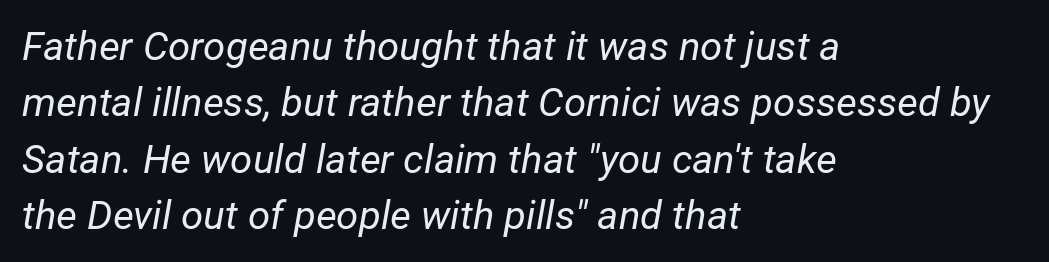
Emphasis-style slanted type is in use. The letterforms sit at book weight or below. A typesetter would call this leading conventional body-copy spacing. Is the block centered? No — it sits flush against the left margin. Each letter keeps its own natural width here, so spacing adapts to shape. Words float on clear page, feet unadorned.
